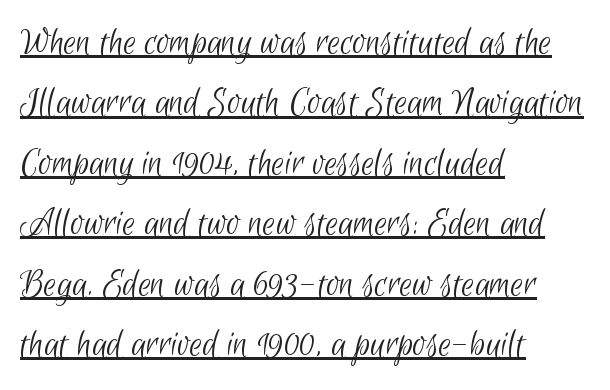
In terms of letterspacing, this is plain default setting. The rendering uses a moderate line-height, typical for paragraphs. The rendering uses natural spacing where letterforms have individual widths. What decoration does the sample have? An underline. Is the type heavy? It reads as light-to-regular instead.
